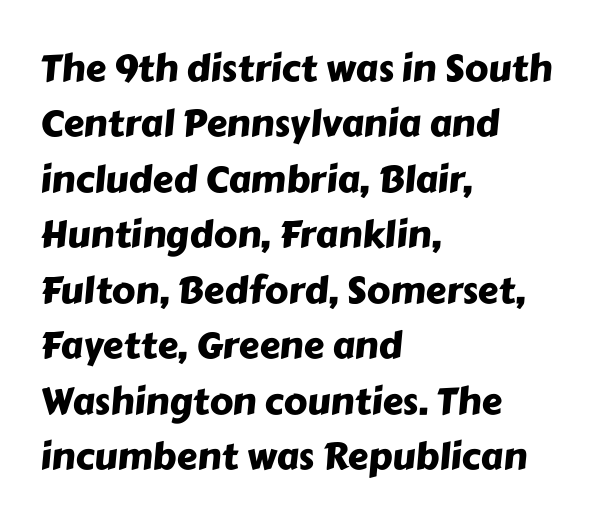
Descenders hang freely into open space. Summary of vertical rhythm: regular, with standard interline spacing. Caption: multi-line text, flush left, ragged right. The face used here is rendered with its standard letterfit.
